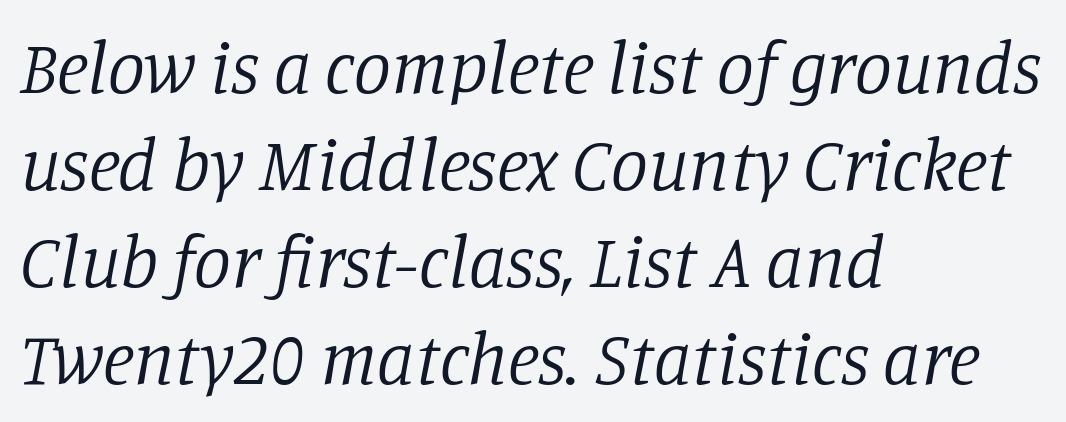
The paragraph has a hard left edge and a soft right edge. A bare baseline throughout the passage. The face used here is rendered with its standard letterfit. Weight class: somewhere from thin through regular. These lines are rendered in a variable-pitch font.
